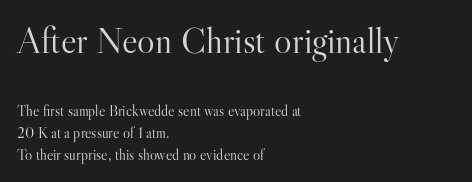
The image shows 37 px light serif type, upright; set left-aligned, normal line spacing (1.47x), normal letter spacing, not underlined; the first (top) block is 2.47x larger; high stroke contrast and a small x-height.
